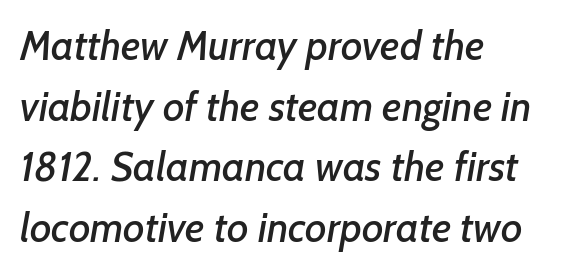
The image shows 41 px sans-serif type; set left-aligned, normal line spacing (1.48x), normal letter spacing, not underlined; low stroke contrast and a medium x-height.
